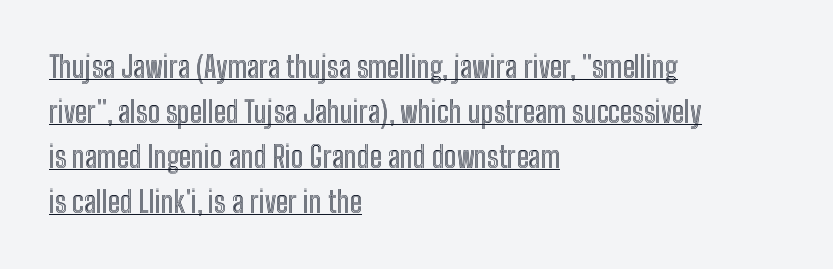
The image shows 29 px condensed type, upright; set left-aligned, normal line spacing (1.55x), normal letter spacing, underlined; a medium x-height.
